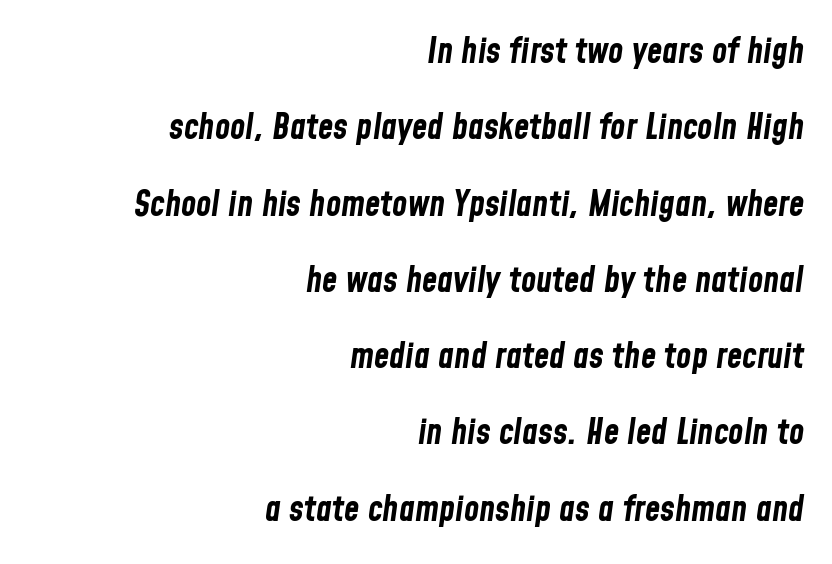
Q: Is the text bold? A: Yes.
Q: Is the text italic (slanted)? A: Yes, it leans right by about 8 degrees.
Q: Is the text underlined? A: No.
Q: How is the paragraph aligned? A: Right-aligned.
Q: Is the spacing between letters normal or unusually wide? A: Normal.
Q: Is the spacing between lines tight, normal or loose? A: Loose.
Q: Width (condensed, normal, or wide)? A: Condensed.
Q: Stroke contrast? A: Low.
Q: x-height? A: Medium.
Q: Monospaced? A: No.
